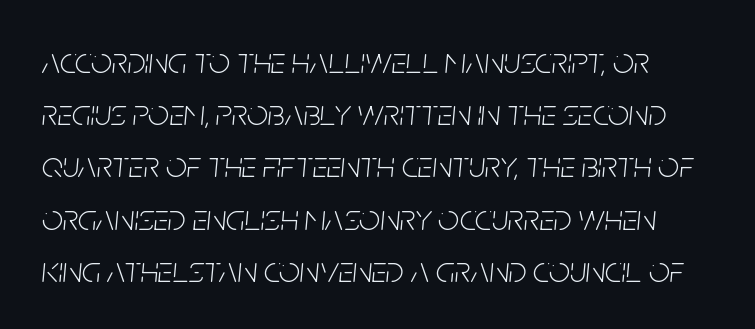
Q: Is the text bold? A: No.
Q: Is the text italic (slanted)? A: Yes, it leans right by about 5 degrees.
Q: Is the text underlined? A: No.
Q: Is the spacing between letters normal or unusually wide? A: Normal.
Q: Is the spacing between lines tight, normal or loose? A: Normal.
Q: Width (condensed, normal, or wide)? A: Condensed.
Q: Stroke contrast? A: Low.
Q: x-height? A: Large.
Q: Monospaced? A: No.
